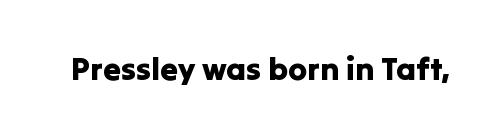
Q: Is the text italic (slanted)? A: No, it is upright.
Q: Is the typeface a serif or a sans-serif typeface? A: Sans-serif.
Q: Is the text underlined? A: No.
Q: Is the spacing between letters normal or unusually wide? A: Normal.
Q: Width (condensed, normal, or wide)? A: Normal.
Q: Stroke contrast? A: Low.
Q: x-height? A: Medium.
Q: Monospaced? A: No.
